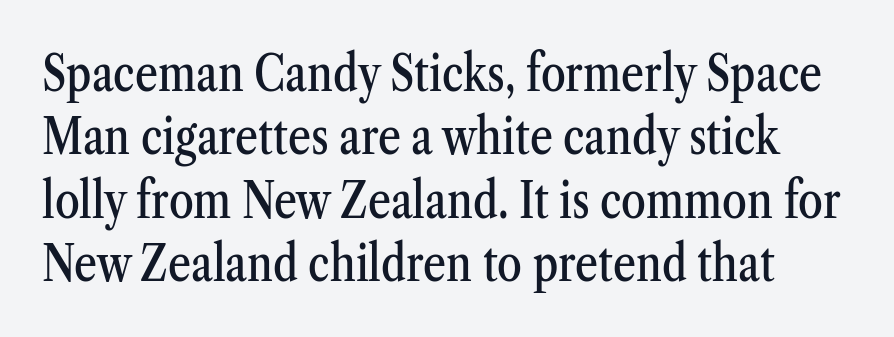
Q: Is the text italic (slanted)? A: No, it is upright.
Q: Is the typeface a serif or a sans-serif typeface? A: Serif.
Q: Is the text underlined? A: No.
Q: Is the spacing between letters normal or unusually wide? A: Normal.
Q: Is the spacing between lines tight, normal or loose? A: Normal.
Q: Width (condensed, normal, or wide)? A: Condensed.
Q: Stroke contrast? A: Medium.
Q: x-height? A: Medium.
Q: Monospaced? A: No.
